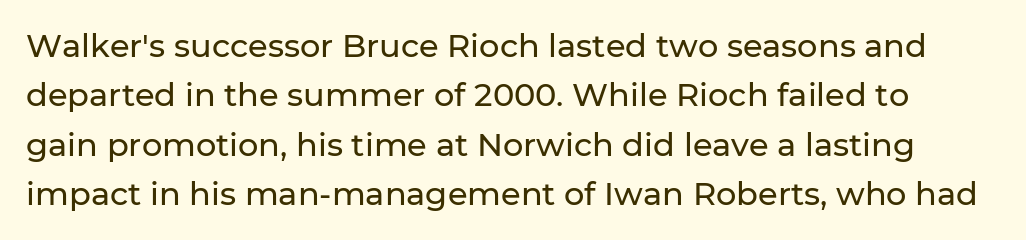
Q: Is the text italic (slanted)? A: No, it is upright.
Q: Is the typeface a serif or a sans-serif typeface? A: Sans-serif.
Q: Is the text underlined? A: No.
Q: Is the spacing between letters normal or unusually wide? A: Normal.
Q: Is the spacing between lines tight, normal or loose? A: Normal.
Q: Width (condensed, normal, or wide)? A: Normal.
Q: Stroke contrast? A: Low.
Q: x-height? A: Medium.
Q: Monospaced? A: No.
